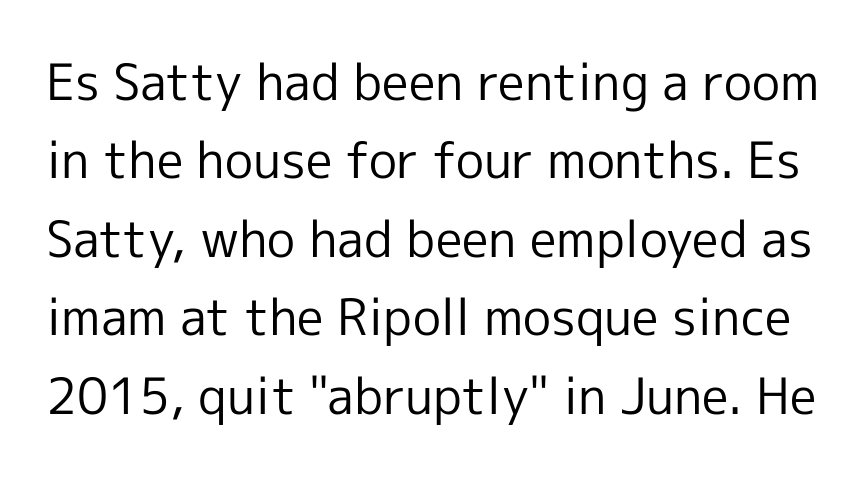
The image shows 50 px regular-weight sans-serif type, upright; set normal line spacing (1.57x), normal letter spacing, not underlined; a medium x-height.
